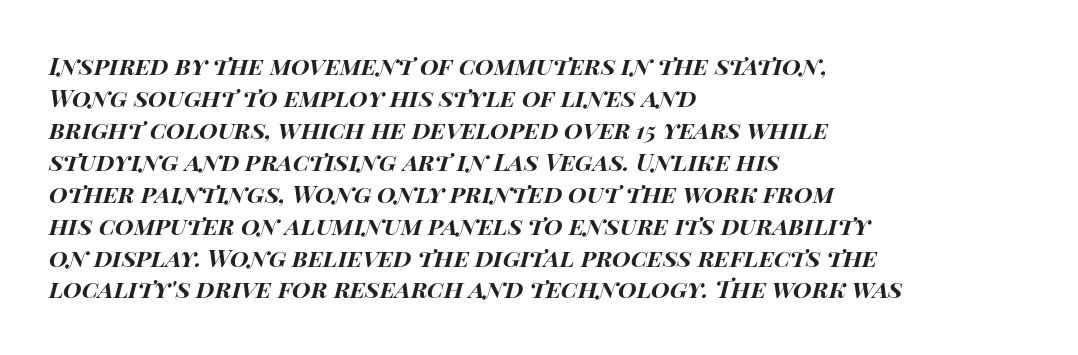
The image shows 24 px bold type, italic (leaning right); set left-aligned, normal line spacing (1.33x), normal letter spacing, not underlined.
